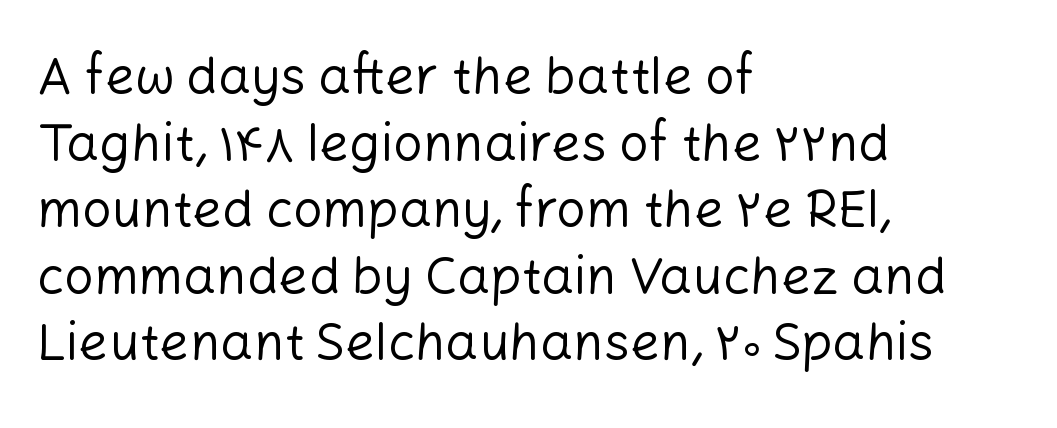
Q: Is the text bold? A: No.
Q: Is the text italic (slanted)? A: No, it is upright.
Q: Is the typeface a serif or a sans-serif typeface? A: Sans-serif.
Q: Is the text underlined? A: No.
Q: How is the paragraph aligned? A: Left-aligned.
Q: Is the spacing between letters normal or unusually wide? A: Normal.
Q: Is the spacing between lines tight, normal or loose? A: Normal.
Q: Width (condensed, normal, or wide)? A: Normal.
Q: Stroke contrast? A: Low.
Q: x-height? A: Medium.
Q: Monospaced? A: No.
